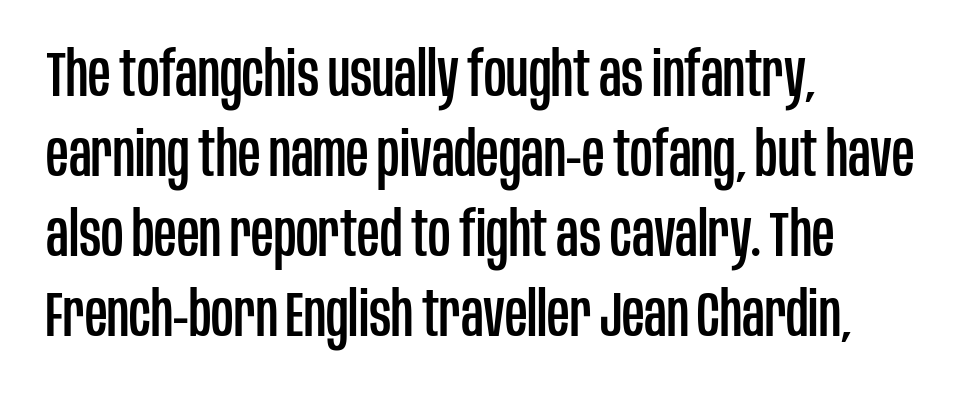
The image shows 62 px condensed sans-serif type, upright; set left-aligned, normal line spacing (1.29x), normal letter spacing, not underlined; low stroke contrast and a large x-height.
